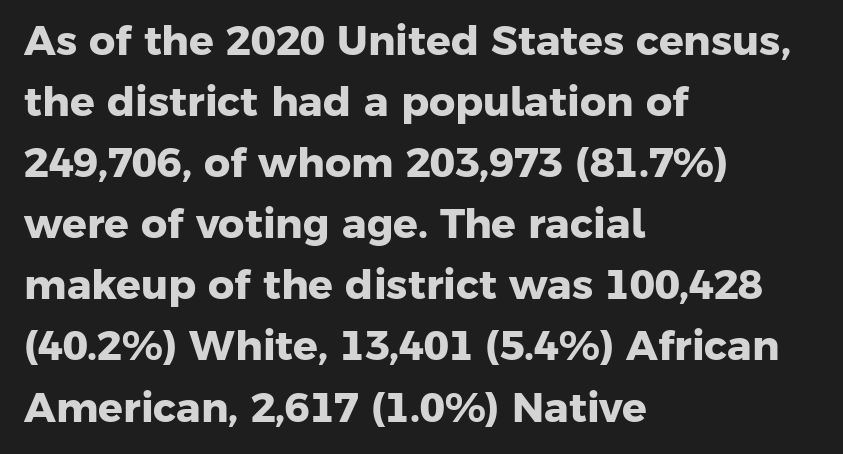
The designer went with a sans here, leaving each stem footless. Only glyphs here, with clear space below each row. As a designer I'd log this as weight 700, bold. A typesetter would call this proportional, since set widths differ per character. The letterforms sit shoulder to shoulder at normal distance. These lines stack with their left ends in a neat column.
